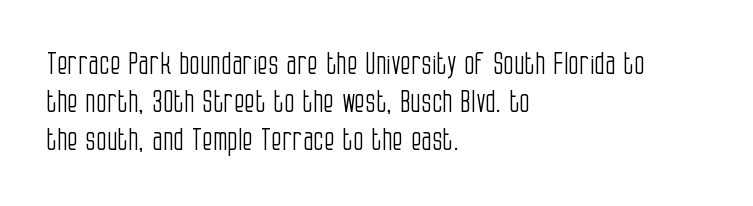
The image shows 31 px light, condensed sans-serif type, upright; set left-aligned, line spacing 1.23x, normal letter spacing, not underlined; low stroke contrast and a large x-height.
